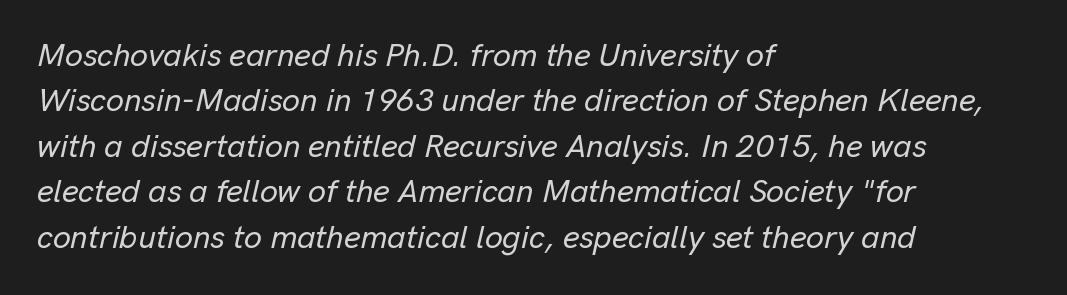
{"italic": "yes", "lean": "right", "slant_degrees": 13, "width": "normal", "stroke_contrast": "low", "x_height": "medium", "monospaced": "no", "underline": "no", "align": "left", "line_spacing": "normal", "line_spacing_ratio": 1.42, "letter_spacing": "normal", "letter_spacing_em": 0.0, "glyph_px": 32}
